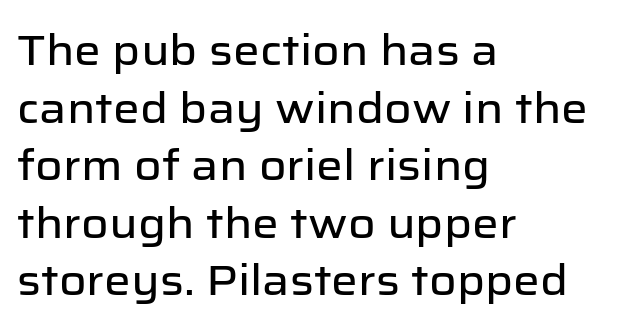
The glyphs are unaccompanied by any horizontal stroke below them. These lines were composed using upright roman letters. Here the designer chose a conventional face with non-uniform glyph widths. Stroke terminals: plain, sans-serif.
